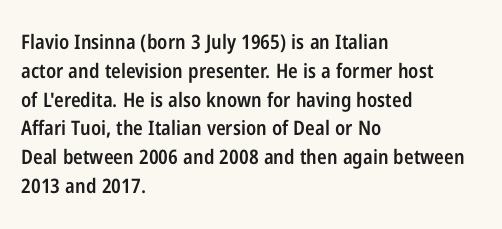
Q: Is the text bold? A: Semi-bold.
Q: Is the text italic (slanted)? A: No, it is upright.
Q: Is the text underlined? A: No.
Q: How is the paragraph aligned? A: Left-aligned.
Q: Is the spacing between letters normal or unusually wide? A: Normal.
Q: Is the spacing between lines tight, normal or loose? A: Normal.
